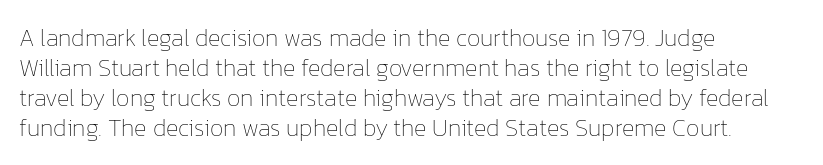
Q: Is the text bold? A: No.
Q: Is the text italic (slanted)? A: No, it is upright.
Q: Is the text underlined? A: No.
Q: How is the paragraph aligned? A: Left-aligned.
Q: Is the spacing between letters normal or unusually wide? A: Normal.
Q: Is the spacing between lines tight, normal or loose? A: Normal.
